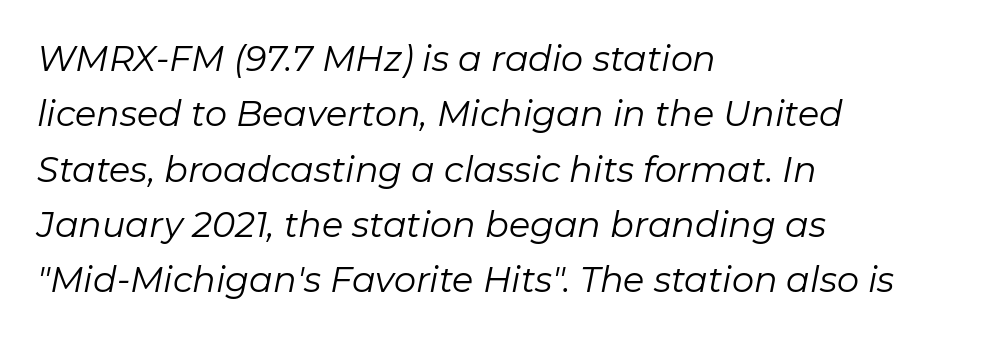
Q: Is the text bold? A: No.
Q: Is the text italic (slanted)? A: Yes, it leans right by about 11 degrees.
Q: Is the text underlined? A: No.
Q: How is the paragraph aligned? A: Left-aligned.
Q: Is the spacing between letters normal or unusually wide? A: Normal.
Q: Is the spacing between lines tight, normal or loose? A: Normal.
Q: Width (condensed, normal, or wide)? A: Normal.
Q: Stroke contrast? A: Low.
Q: x-height? A: Medium.
Q: Monospaced? A: No.
